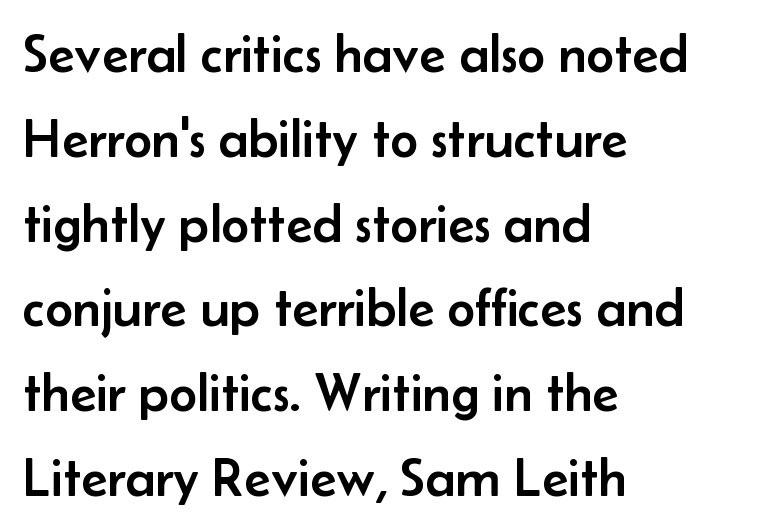
{"serif": "no", "italic": "no", "width": "normal", "stroke_contrast": "low", "x_height": "small", "monospaced": "no", "underline": "no", "align": "left", "line_spacing": "normal", "line_spacing_ratio": 1.57, "letter_spacing": "normal", "letter_spacing_em": 0.0, "glyph_px": 54}
